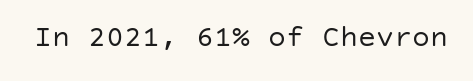
Q: Is the text bold? A: No.
Q: Is the text italic (slanted)? A: No, it is upright.
Q: Is the typeface a serif or a sans-serif typeface? A: Sans-serif.
Q: Is the text underlined? A: No.
Q: Is the spacing between letters normal or unusually wide? A: Normal.
Q: Width (condensed, normal, or wide)? A: Normal.
Q: Stroke contrast? A: Low.
Q: x-height? A: Large.
